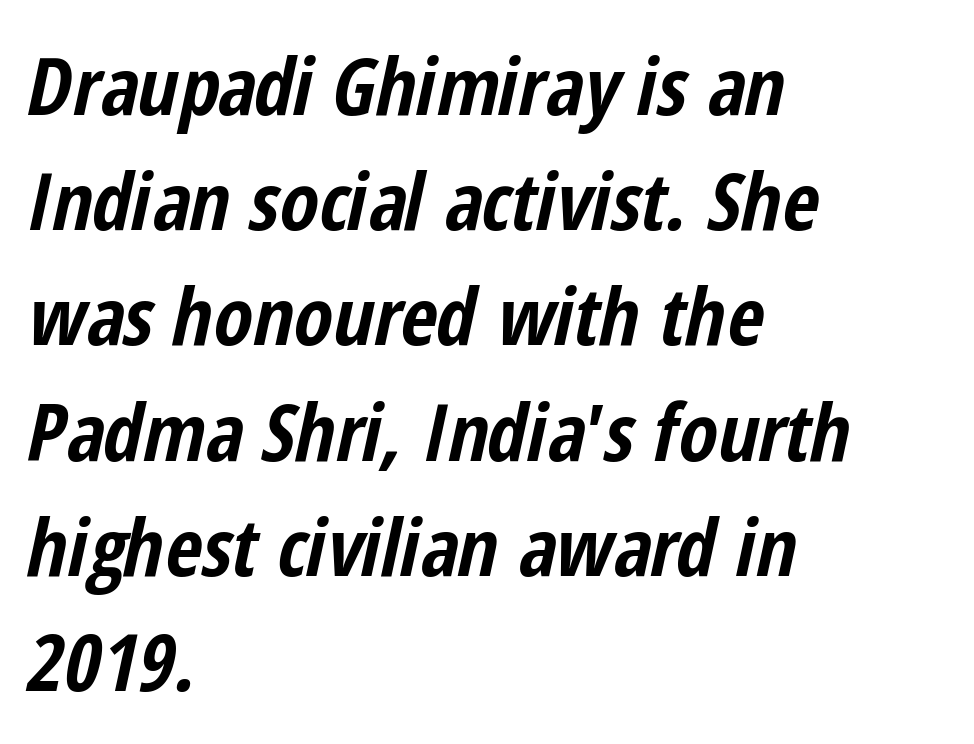
{"italic": "yes", "lean": "right", "slant_degrees": 12, "bold": "yes", "weight": "bold", "width": "condensed", "stroke_contrast": "low", "x_height": "medium", "monospaced": "no", "underline": "no", "align": "left", "line_spacing": "normal", "line_spacing_ratio": 1.44, "letter_spacing": "normal", "letter_spacing_em": 0.0, "glyph_px": 80}
